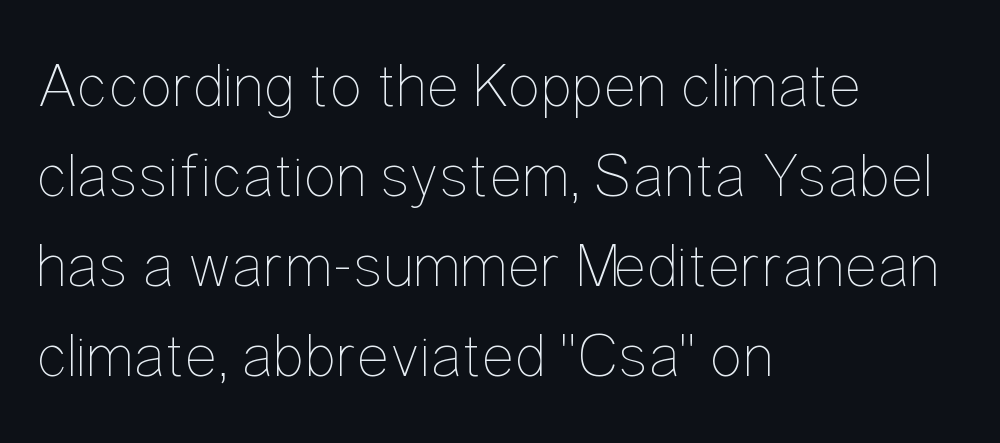
Q: Is the text bold? A: No.
Q: Is the text italic (slanted)? A: No, it is upright.
Q: Is the text underlined? A: No.
Q: How is the paragraph aligned? A: Left-aligned.
Q: Is the spacing between letters normal or unusually wide? A: Normal.
Q: Is the spacing between lines tight, normal or loose? A: Normal.
Q: Width (condensed, normal, or wide)? A: Condensed.
Q: Stroke contrast? A: Low.
Q: x-height? A: Medium.
Q: Monospaced? A: No.
